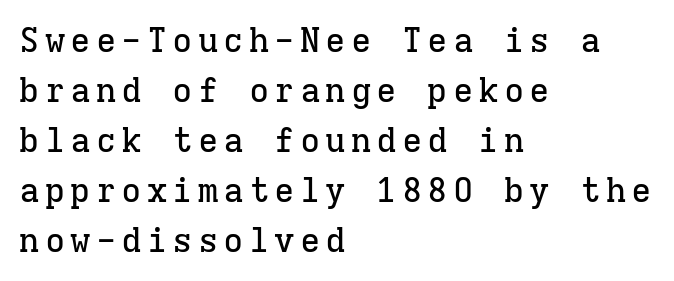
Normally led — the rows are evenly, conventionally spaced. Is this a fixed-width face? Yes — each glyph sits in an identical cell. What kind of face is this? One with serifs. These lines were composed using upright roman letters. The foot of each line stays bare and open.
